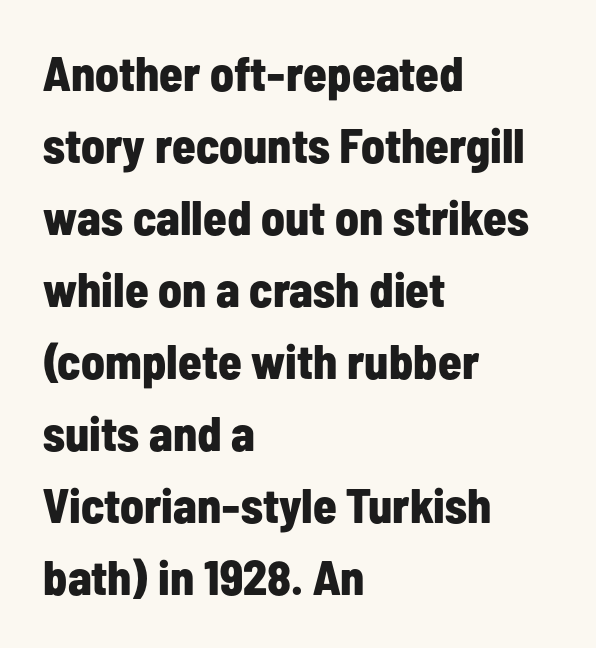
The image shows 48 px bold, condensed sans-serif type, upright; set left-aligned, normal line spacing (1.5x), normal letter spacing, not underlined; low stroke contrast and a medium x-height.
